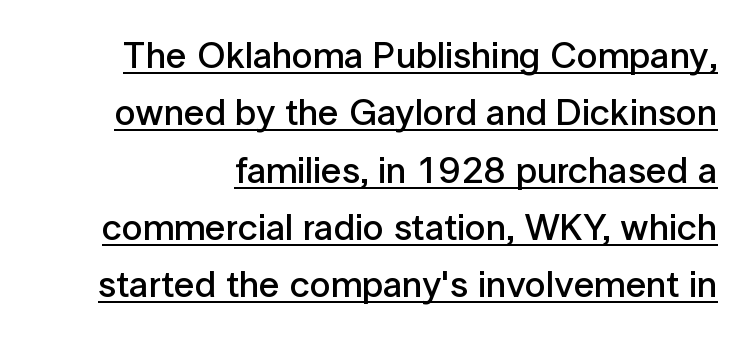
{"serif": "no", "italic": "no", "bold": "semi", "weight": "semibold", "width": "normal", "stroke_contrast": "low", "x_height": "medium", "monospaced": "no", "underline": "yes", "line_spacing": "normal", "line_spacing_ratio": 1.55, "letter_spacing": "normal", "letter_spacing_em": 0.0, "glyph_px": 37}
